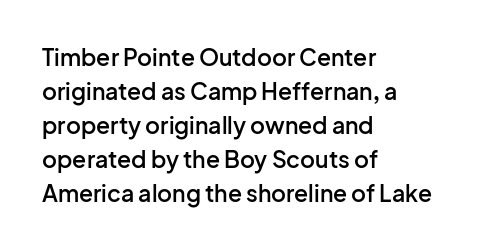
The type is set solid horizontally, with unmodified tracking. Letters rest on an invisible, unmarked baseline. The lettering holds an erect, upright posture throughout. Typeset ragged right — the left edge is the straight one. The block of text has a typical density, with ordinary space between rows.
